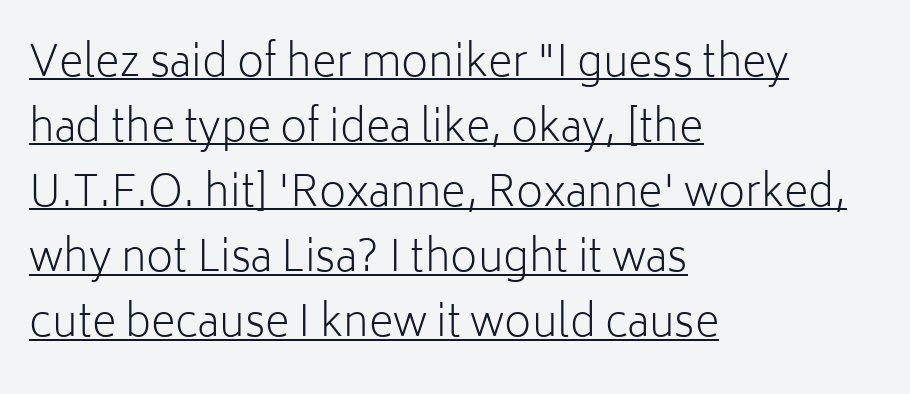
Q: Is the text bold? A: No.
Q: Is the text italic (slanted)? A: No, it is upright.
Q: Is the typeface a serif or a sans-serif typeface? A: Sans-serif.
Q: Is the text underlined? A: Yes.
Q: How is the paragraph aligned? A: Left-aligned.
Q: Is the spacing between letters normal or unusually wide? A: Normal.
Q: Is the spacing between lines tight, normal or loose? A: Normal.
Q: Width (condensed, normal, or wide)? A: Normal.
Q: Stroke contrast? A: Low.
Q: x-height? A: Medium.
Q: Monospaced? A: No.
